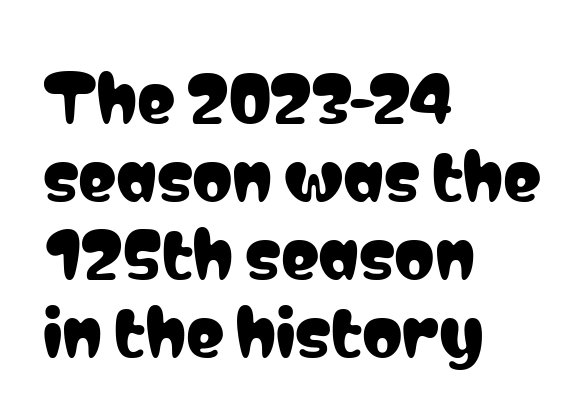
The image shows 64 px condensed sans-serif type, upright; set left-aligned, line spacing 1.22x, normal letter spacing, not underlined; low stroke contrast and a medium x-height.
